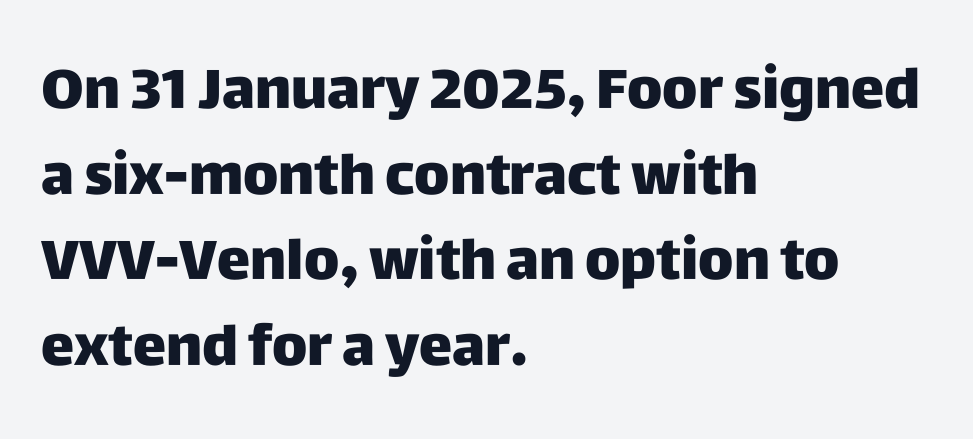
{"serif": "no", "italic": "no", "bold": "yes", "weight": "heavy", "width": "normal", "stroke_contrast": "low", "x_height": "large", "monospaced": "no", "underline": "no", "align": "left", "line_spacing": "normal", "line_spacing_ratio": 1.53, "letter_spacing": "normal", "letter_spacing_em": 0.0, "glyph_px": 56}
